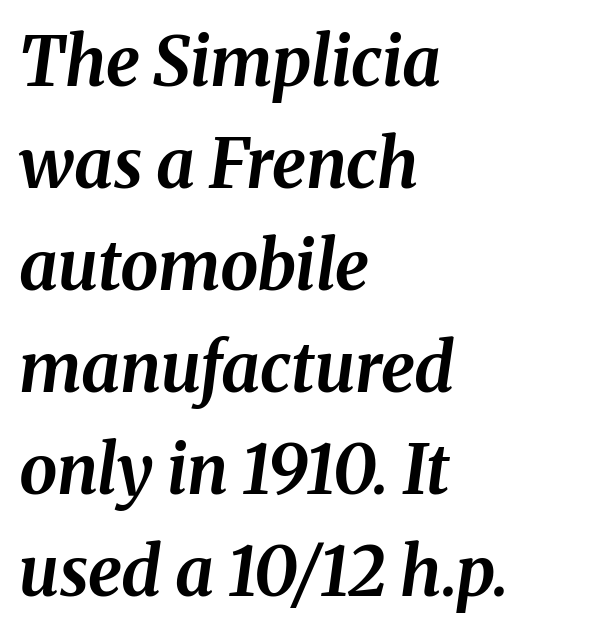
The image shows 68 px bold type, italic (leaning right); set left-aligned, normal line spacing (1.5x), normal letter spacing, not underlined; medium stroke contrast and a medium x-height.
